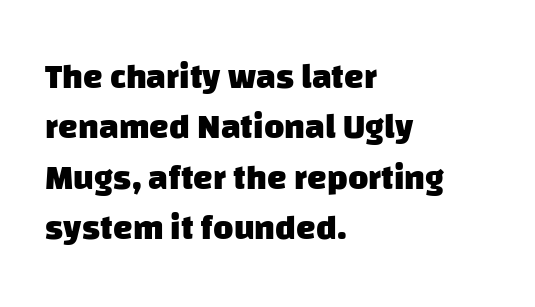
The image shows 35 px heavy sans-serif type; set left-aligned, normal line spacing (1.44x), normal letter spacing, not underlined; low stroke contrast and a large x-height.
